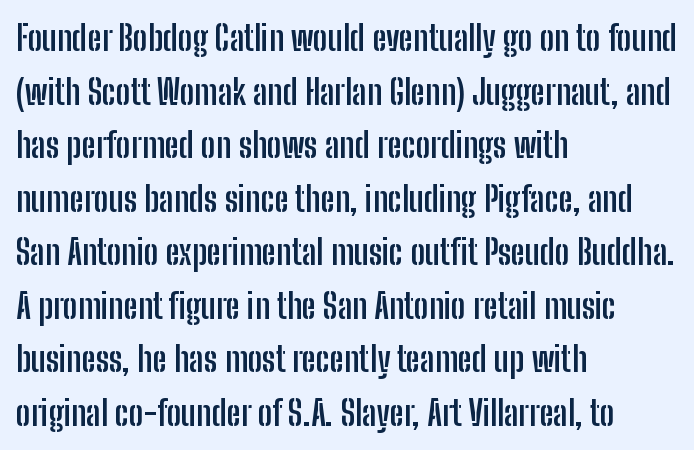
{"serif": "no", "italic": "no", "bold": "yes", "weight": "semibold", "width": "condensed", "stroke_contrast": "low", "x_height": "medium", "monospaced": "no", "underline": "no", "align": "left", "line_spacing": "normal", "line_spacing_ratio": 1.53, "letter_spacing": "normal", "letter_spacing_em": 0.0, "glyph_px": 35}
